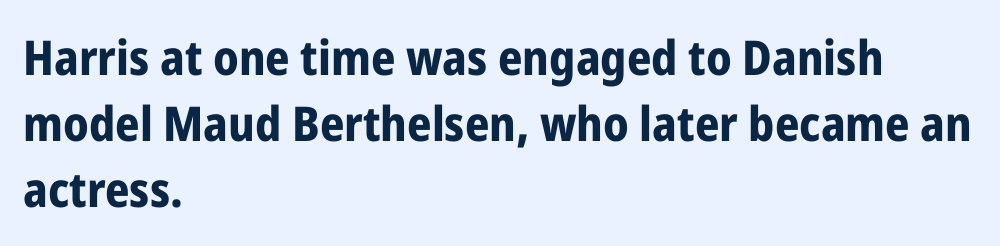
Q: Is the text bold? A: Yes.
Q: Is the text italic (slanted)? A: No, it is upright.
Q: Is the typeface a serif or a sans-serif typeface? A: Sans-serif.
Q: Is the text underlined? A: No.
Q: How is the paragraph aligned? A: Left-aligned.
Q: Is the spacing between letters normal or unusually wide? A: Normal.
Q: Is the spacing between lines tight, normal or loose? A: Normal.
Q: Width (condensed, normal, or wide)? A: Condensed.
Q: Stroke contrast? A: Low.
Q: x-height? A: Medium.
Q: Monospaced? A: No.
